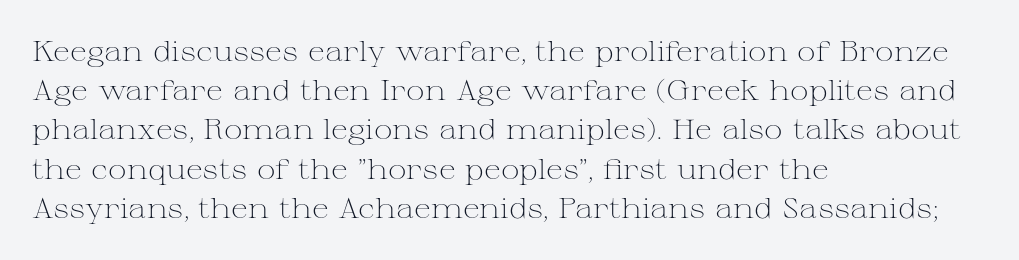
Normally led — the rows are evenly, conventionally spaced. Type without underlining. Standard letterfit; no display-style spreading of the glyphs. Where is the straight margin? On the left.
